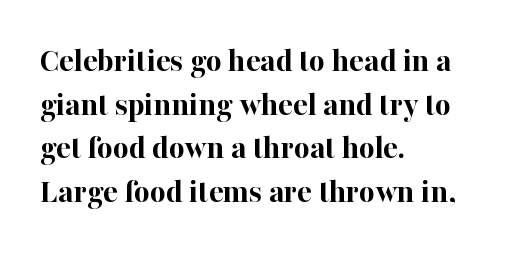
The image shows 34 px bold serif type, upright; set left-aligned, normal line spacing (1.28x), normal letter spacing, not underlined; high stroke contrast and a medium x-height.
